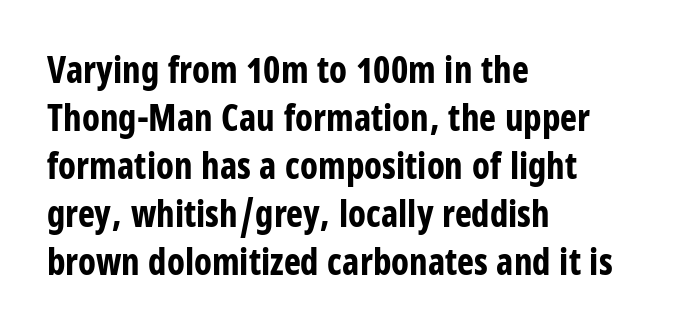
{"serif": "no", "italic": "no", "bold": "yes", "weight": "bold", "width": "condensed", "stroke_contrast": "low", "x_height": "large", "monospaced": "no", "underline": "no", "align": "left", "line_spacing": "normal", "line_spacing_ratio": 1.33, "letter_spacing": "normal", "letter_spacing_em": 0.0, "glyph_px": 36}
